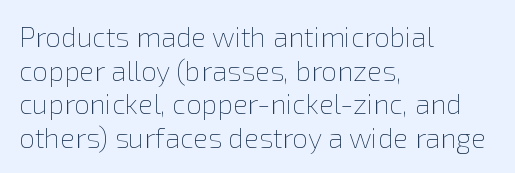
{"italic": "no", "bold": "no", "weight": "thin", "width": "normal", "stroke_contrast": "low", "x_height": "medium", "monospaced": "no", "underline": "no", "align": "left", "line_spacing_ratio": 1.2, "letter_spacing": "normal", "letter_spacing_em": 0.0, "glyph_px": 28}
